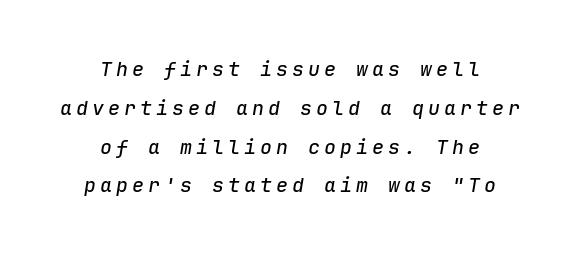
{"italic": "yes", "lean": "right", "slant_degrees": 9, "underline": "no", "align": "center", "line_spacing": "loose", "line_spacing_ratio": 1.94, "letter_spacing": "wide", "letter_spacing_em": 0.2, "glyph_px": 20}
